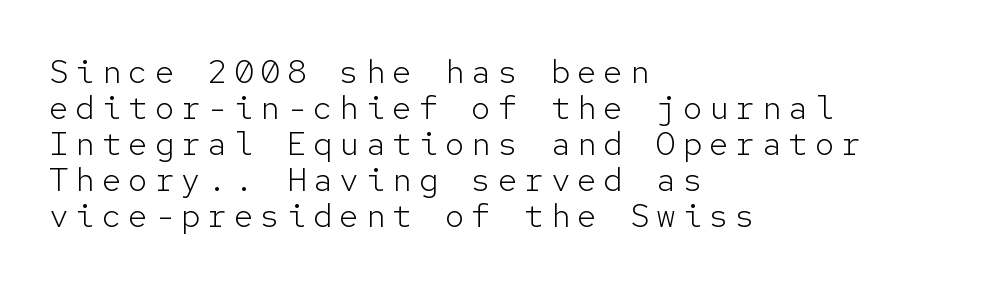
Beneath every word, the page is bare. Serifs: no, the terminals of the letterforms are clean. Weight: in the light-to-regular range. What's the leading like? Squeezed, with rows nearly overlapping. Looks like terminal output: every glyph gets an equal slot. Ascenders rise straight up at ninety degrees.
